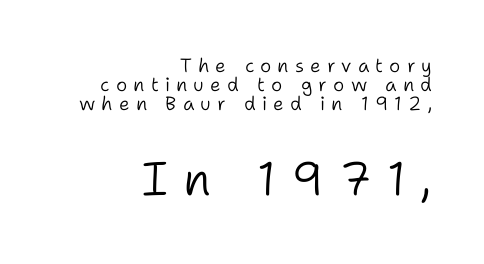
Typesetter's note — lower block bumped up in size, upper block left smaller. Casual observation: everything's shoved over to the right. Is this a fixed-width face? No — the glyphs have proportional, varying widths. The type is letterspaced generously, with wide tracking. This is roman type, the default non-slanted kind. Glance below the letters and you will spot only blank space.
